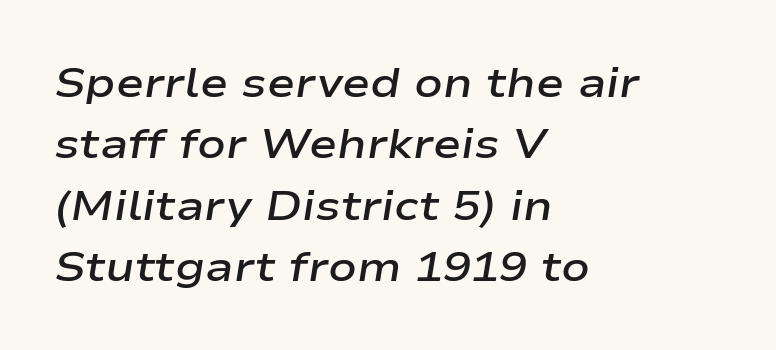
Q: Is the text bold? A: Semi-bold.
Q: Is the text italic (slanted)? A: Yes, it leans right by about 9 degrees.
Q: Is the text underlined? A: No.
Q: How is the paragraph aligned? A: Left-aligned.
Q: Is the spacing between letters normal or unusually wide? A: Normal.
Q: Is the spacing between lines tight, normal or loose? A: Normal.
Q: Width (condensed, normal, or wide)? A: Wide.
Q: Stroke contrast? A: Low.
Q: x-height? A: Medium.
Q: Monospaced? A: No.
